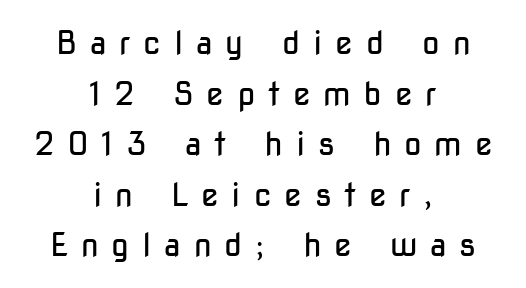
{"serif": "no", "italic": "no", "bold": "no", "weight": "regular", "width": "condensed", "stroke_contrast": "low", "x_height": "medium", "monospaced": "no", "underline": "no", "align": "center", "line_spacing": "normal", "line_spacing_ratio": 1.58, "letter_spacing": "wide", "letter_spacing_em": 0.4, "glyph_px": 32}
